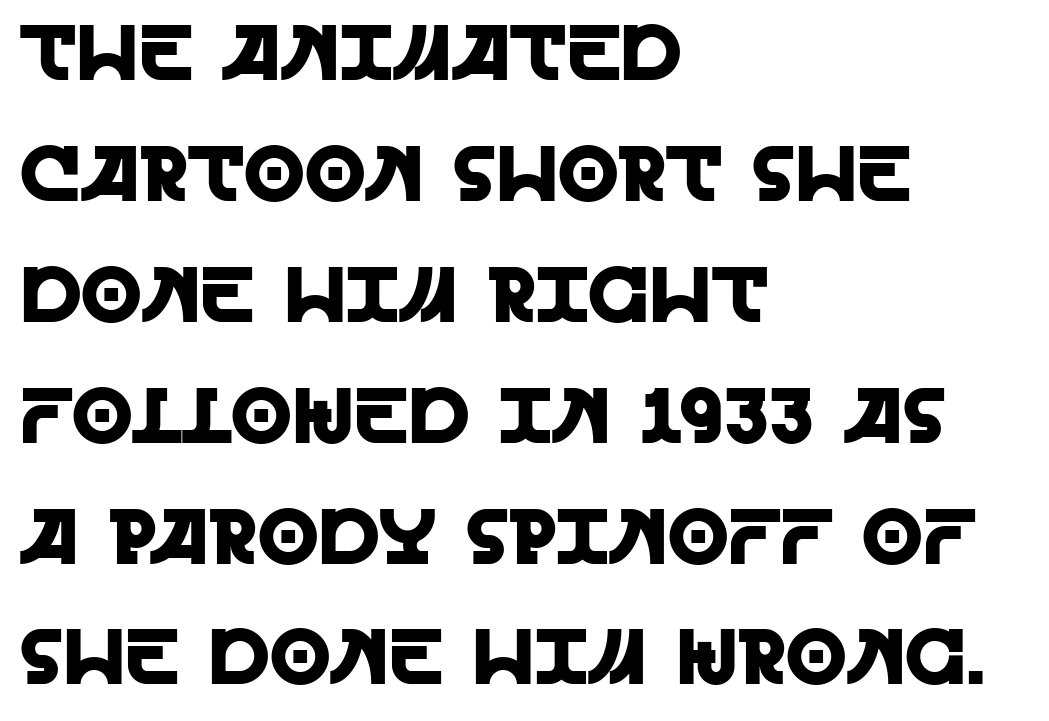
The image shows 78 px sans-serif type, upright; set left-aligned, normal line spacing (1.55x), normal letter spacing, not underlined; a large x-height.
